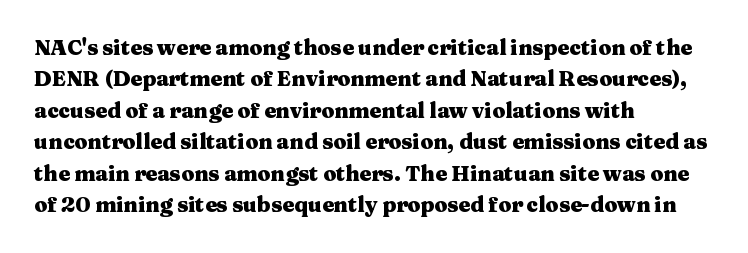
Set as a true bold cut, around the 700 mark. You can tell it's not italic because the verticals are truly vertical. Horizontally, the lines are justified to the leading edge only. Evenly set lines give the paragraph a standard silhouette. Just letters on the line, the space beneath them empty. Compared with typical body copy, the letter spacing here is the same.
